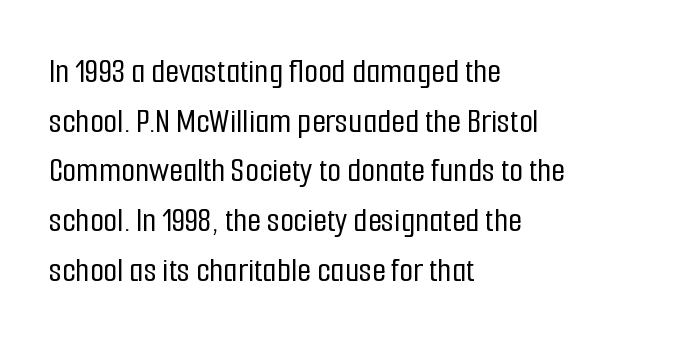
The image shows 36 px condensed sans-serif type, upright; set left-aligned, normal line spacing (1.38x), normal letter spacing, not underlined; low stroke contrast and a medium x-height.
